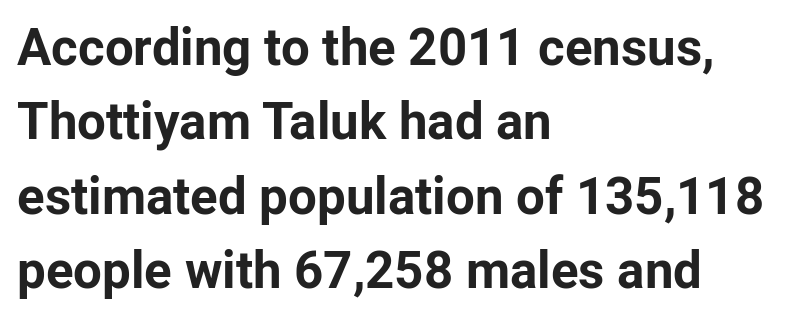
What stands out about the letter spacing? Nothing — it is the standard amount. This sample has the flowing, uneven cadence of proportional lettering. Notice how descenders clear the ascenders below comfortably — that's standard leading. Typeset ragged right — the left edge is the straight one. Anything drawn beneath the words? Only blank space. The letters stand upright; this is a roman face.
